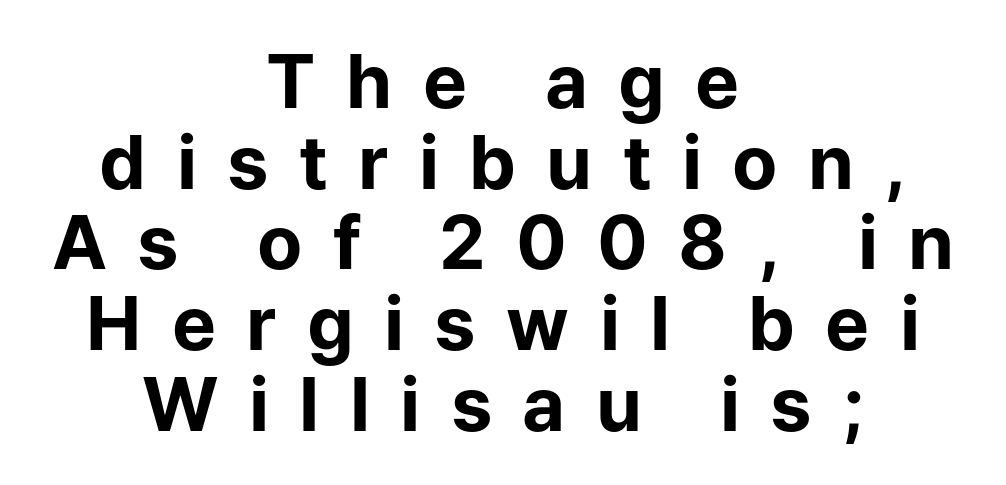
This sample has the flowing, uneven cadence of proportional lettering. Leading: reduced. Nothing sits at the stroke ends, so this counts as sans-serif. Short note: letters widely spaced.
